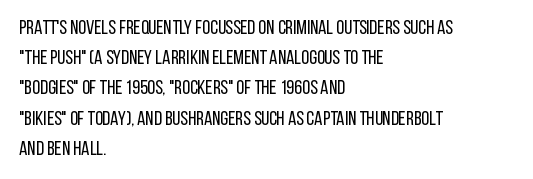
What stands out about the letter spacing? Nothing — it is the standard amount. The axis of the letterforms is exactly vertical. Check the space under the baseline: it is left empty. Evenly set lines give the paragraph a standard silhouette.
